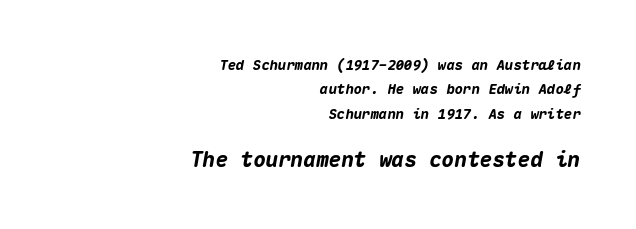
Q: Is the text bold? A: Yes.
Q: Is the text italic (slanted)? A: Yes, it leans right by about 10 degrees.
Q: Is the text underlined? A: No.
Q: How is the paragraph aligned? A: Right-aligned.
Q: Is the spacing between letters normal or unusually wide? A: Normal.
Q: Which block of text is set in a larger size, the first (top) or the second (bottom)? A: The second (bottom) one.
